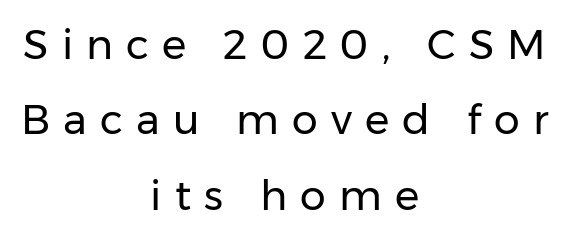
{"serif": "no", "italic": "no", "bold": "no", "weight": "regular", "width": "normal", "stroke_contrast": "low", "x_height": "medium", "monospaced": "no", "underline": "no", "align": "center", "line_spacing_ratio": 1.84, "letter_spacing": "wide", "letter_spacing_em": 0.32, "glyph_px": 41}
